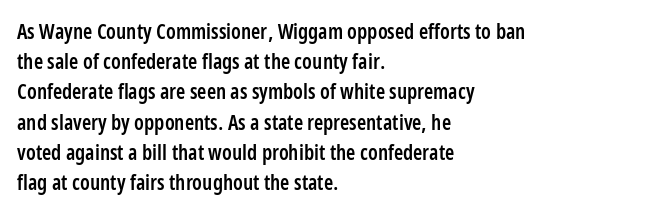
Vertical spacing — default. These lines stack with their left ends in a neat column. A typesetter would mark this as roman, not italic. Only glyphs here, with clear space below each row. What stands out about the letter spacing? Nothing — it is the standard amount.
